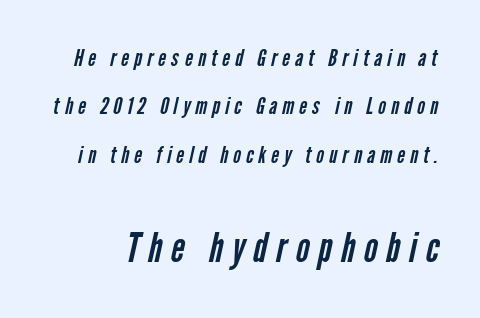
Q: Is the text bold? A: No.
Q: Is the typeface a serif or a sans-serif typeface? A: Sans-serif.
Q: Is the text underlined? A: No.
Q: Is the spacing between letters normal or unusually wide? A: Unusually wide.
Q: Is the spacing between lines tight, normal or loose? A: Loose.
Q: Which block of text is set in a larger size, the first (top) or the second (bottom)? A: The second (bottom) one.
Q: Width (condensed, normal, or wide)? A: Condensed.
Q: Stroke contrast? A: Low.
Q: x-height? A: Medium.
Q: Monospaced? A: No.
